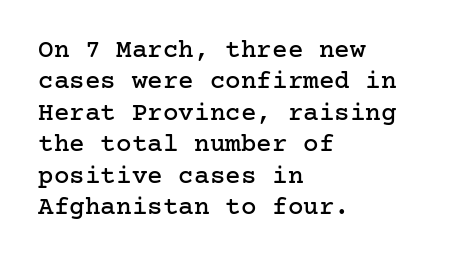
Q: Is the text italic (slanted)? A: No, it is upright.
Q: Is the text underlined? A: No.
Q: How is the paragraph aligned? A: Left-aligned.
Q: Is the spacing between letters normal or unusually wide? A: Normal.
